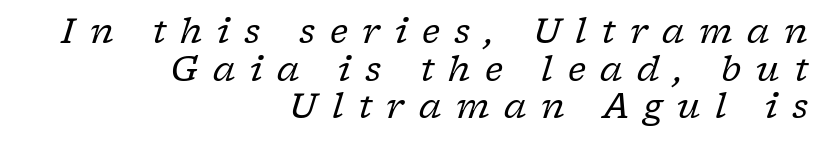
The image shows 34 px regular-weight serif type, italic (leaning right); set right-aligned, tight line spacing (1.11x), unusually wide letter spacing (+0.43 em), not underlined; low stroke contrast and a medium x-height.
